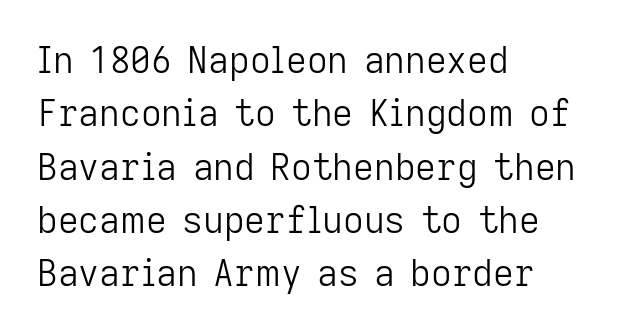
Q: Is the text bold? A: No.
Q: Is the text italic (slanted)? A: No, it is upright.
Q: Is the typeface a serif or a sans-serif typeface? A: Sans-serif.
Q: Is the text underlined? A: No.
Q: How is the paragraph aligned? A: Left-aligned.
Q: Is the spacing between letters normal or unusually wide? A: Normal.
Q: Is the spacing between lines tight, normal or loose? A: Normal.
Q: Width (condensed, normal, or wide)? A: Normal.
Q: Stroke contrast? A: Low.
Q: x-height? A: Medium.
Q: Monospaced? A: No.
